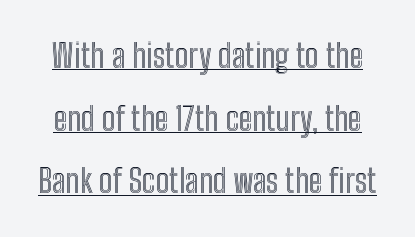
The image shows 33 px condensed type, upright; set loose line spacing (1.9x), normal letter spacing, underlined; a medium x-height.
